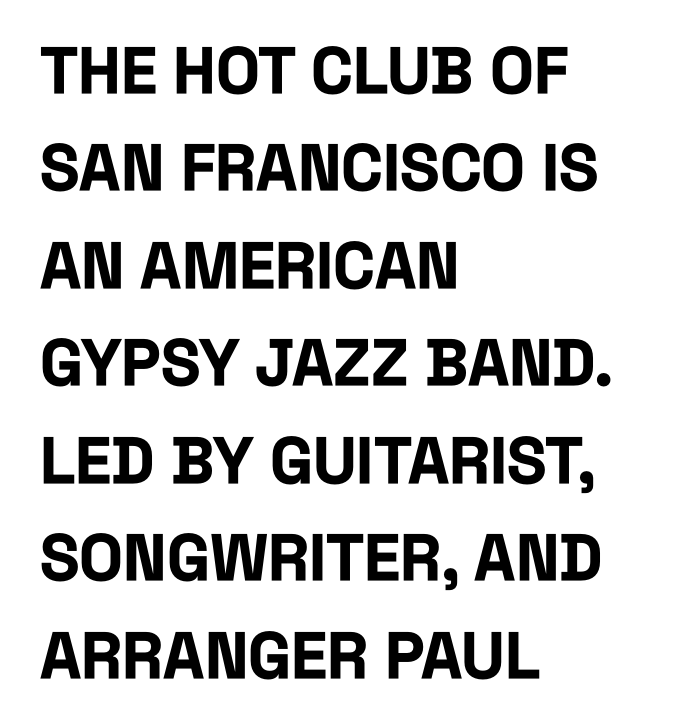
Q: Is the text bold? A: Yes.
Q: Is the text italic (slanted)? A: No, it is upright.
Q: Is the typeface a serif or a sans-serif typeface? A: Sans-serif.
Q: Is the text underlined? A: No.
Q: How is the paragraph aligned? A: Left-aligned.
Q: Is the spacing between letters normal or unusually wide? A: Normal.
Q: Is the spacing between lines tight, normal or loose? A: Normal.
Q: Width (condensed, normal, or wide)? A: Condensed.
Q: Stroke contrast? A: Low.
Q: x-height? A: Large.
Q: Monospaced? A: No.
